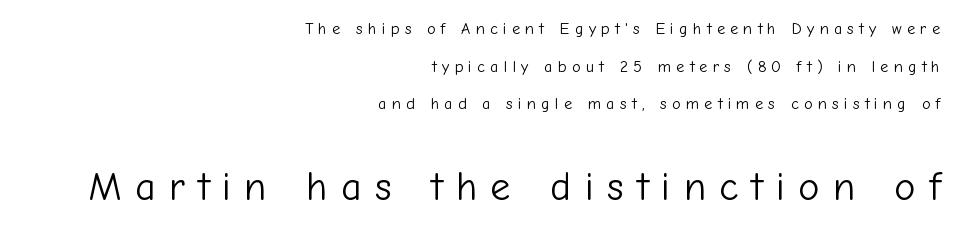
Q: Is the text bold? A: No.
Q: Is the text italic (slanted)? A: No, it is upright.
Q: Is the typeface a serif or a sans-serif typeface? A: Sans-serif.
Q: Is the text underlined? A: No.
Q: How is the paragraph aligned? A: Right-aligned.
Q: Is the spacing between letters normal or unusually wide? A: Unusually wide.
Q: Is the spacing between lines tight, normal or loose? A: Loose.
Q: Which block of text is set in a larger size, the first (top) or the second (bottom)? A: The second (bottom) one.
Q: Width (condensed, normal, or wide)? A: Normal.
Q: Stroke contrast? A: Low.
Q: x-height? A: Medium.
Q: Monospaced? A: No.
